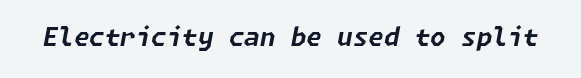
{"italic": "yes", "lean": "right", "slant_degrees": 11, "bold": "yes", "underline": "no", "letter_spacing": "normal", "letter_spacing_em": 0.0, "glyph_px": 25}
